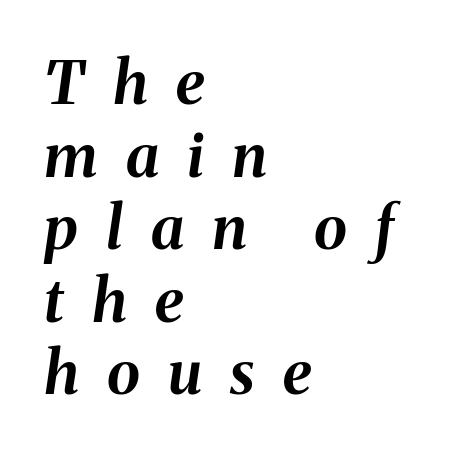
Q: Is the text bold? A: Yes.
Q: Is the text italic (slanted)? A: Yes, it leans right by about 8 degrees.
Q: Is the text underlined? A: No.
Q: How is the paragraph aligned? A: Left-aligned.
Q: Is the spacing between letters normal or unusually wide? A: Unusually wide.
Q: Width (condensed, normal, or wide)? A: Normal.
Q: Stroke contrast? A: Medium.
Q: x-height? A: Medium.
Q: Monospaced? A: No.
